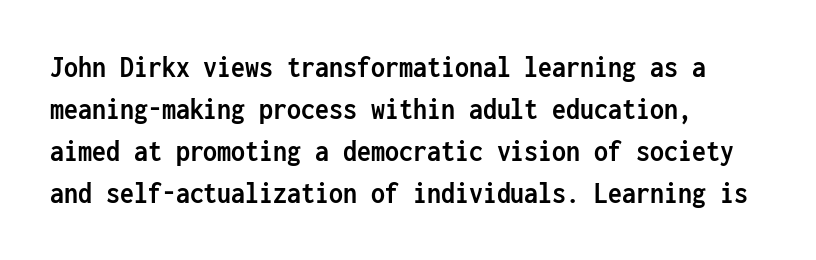
The image shows 31 px semibold, condensed sans-serif type, upright, monospaced; set left-aligned, normal line spacing (1.36x), normal letter spacing, not underlined; low stroke contrast and a medium x-height.
